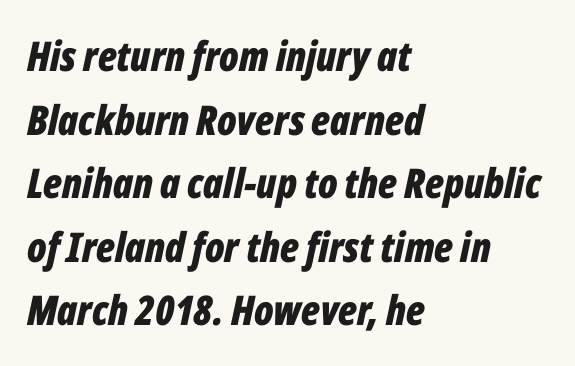
Students, this is bold: see how much ink each stroke carries. The whole block is typeset with a tilt. Honestly, the row spacing looks completely unremarkable. The foot of each line stays bare and open.
